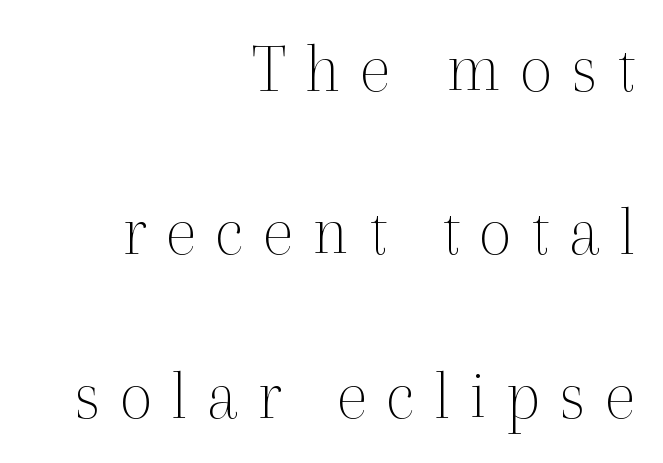
{"serif": "yes", "italic": "no", "bold": "no", "weight": "thin", "width": "normal", "x_height": "medium", "monospaced": "no", "underline": "no", "align": "right", "line_spacing": "loose", "line_spacing_ratio": 2.27, "letter_spacing": "wide", "letter_spacing_em": 0.27, "glyph_px": 72}
